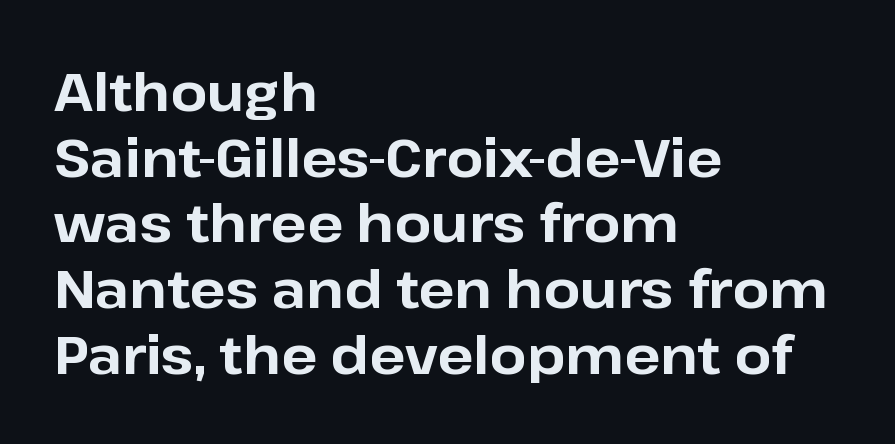
The image shows 53 px bold sans-serif type, upright; set left-aligned, line spacing 1.24x, normal letter spacing, not underlined; low stroke contrast and a medium x-height.
